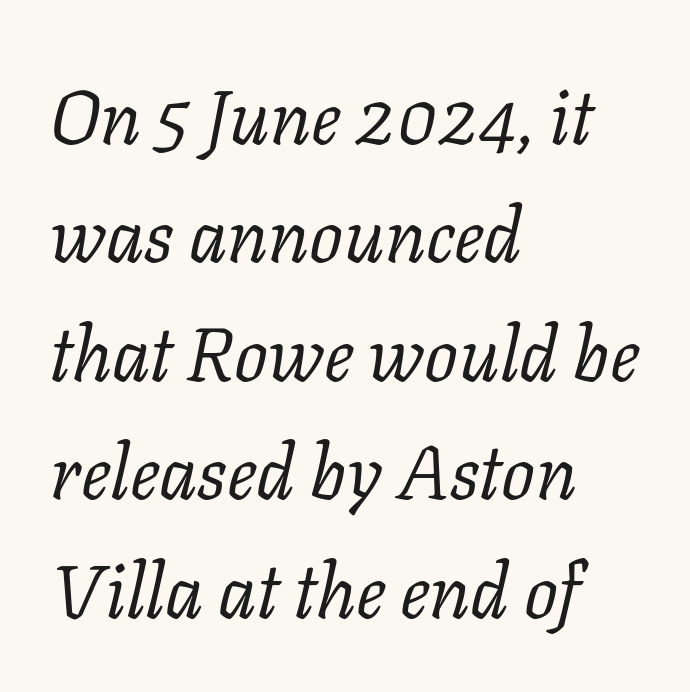
This rendering employs a face with finishing strokes, i.e., a serif. Nobody drew a line under any word here. Students, observe: this is what conventionally led text looks like. Tracking value appears to be zero — textbook default spacing. Do the characters align in a grid? No, the font is proportional. You can tell it's italic because the verticals aren't actually vertical.
